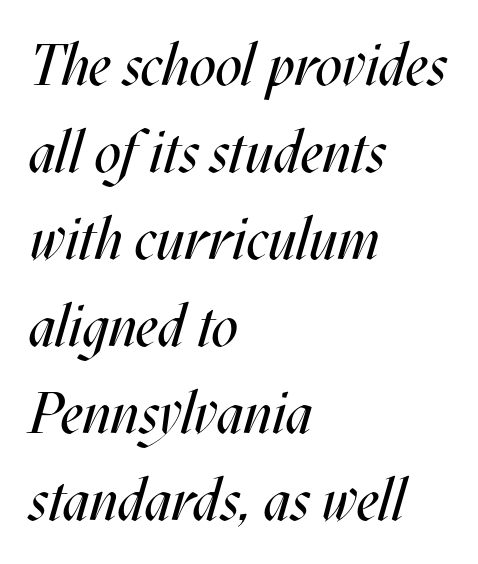
Q: Is the text bold? A: No.
Q: Is the text italic (slanted)? A: Yes, it leans right by about 17 degrees.
Q: Is the text underlined? A: No.
Q: How is the paragraph aligned? A: Left-aligned.
Q: Is the spacing between letters normal or unusually wide? A: Normal.
Q: Is the spacing between lines tight, normal or loose? A: Normal.
Q: Width (condensed, normal, or wide)? A: Condensed.
Q: Stroke contrast? A: Medium.
Q: x-height? A: Large.
Q: Monospaced? A: No.
